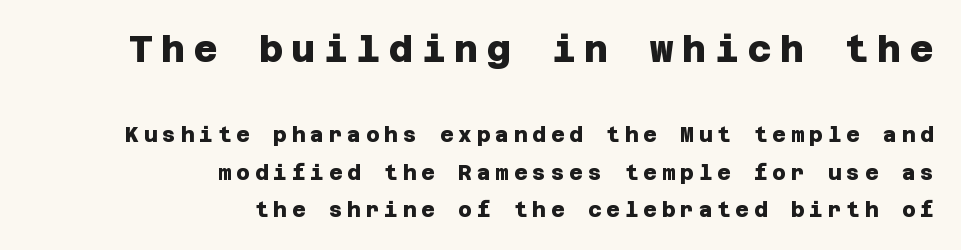
The upper block of text is set noticeably larger than the block beneath it. The rendering inserts visible extra space after every character. Note: no serifs on the glyphs. The rendering uses a bold face; every stroke is thick and dark. The paragraph has a hard right edge and a soft left edge.
